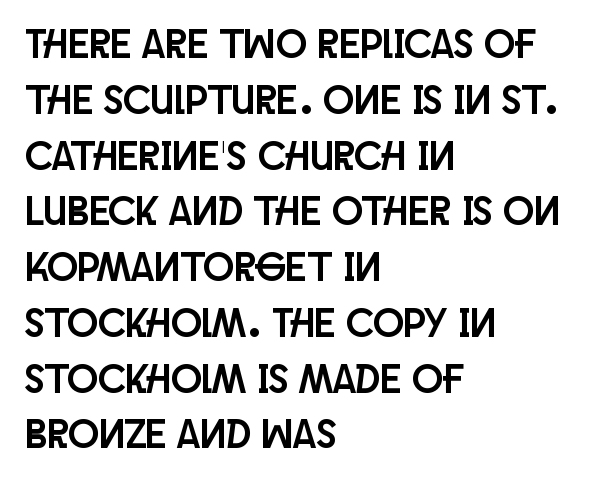
Q: Is the text italic (slanted)? A: No, it is upright.
Q: Is the typeface a serif or a sans-serif typeface? A: Sans-serif.
Q: Is the text underlined? A: No.
Q: How is the paragraph aligned? A: Left-aligned.
Q: Is the spacing between letters normal or unusually wide? A: Normal.
Q: Is the spacing between lines tight, normal or loose? A: Normal.
Q: Width (condensed, normal, or wide)? A: Condensed.
Q: Stroke contrast? A: Low.
Q: x-height? A: Large.
Q: Monospaced? A: No.
